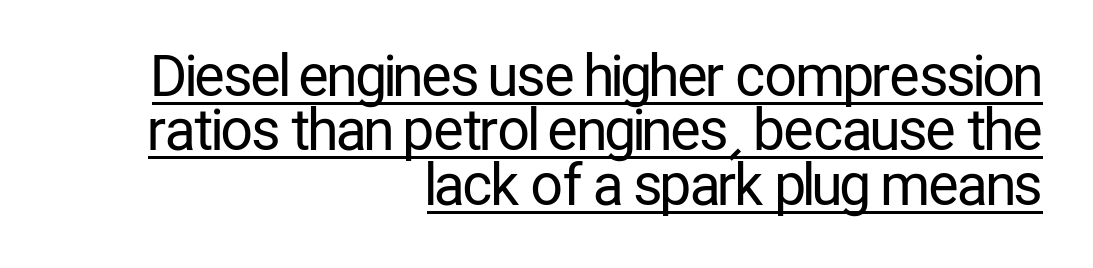
The image shows 56 px regular-weight, condensed sans-serif type, upright; set right-aligned, tight line spacing (0.97x), normal letter spacing, underlined; low stroke contrast and a medium x-height.
